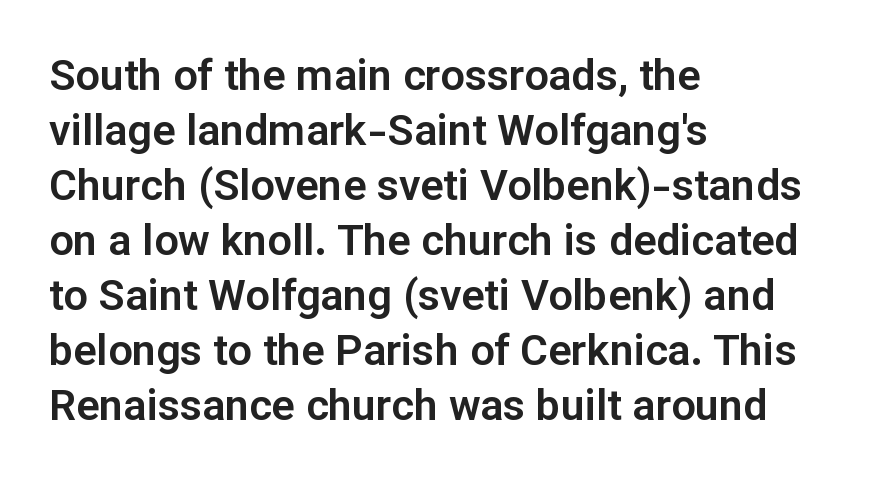
{"serif": "no", "italic": "no", "width": "normal", "stroke_contrast": "low", "x_height": "medium", "monospaced": "no", "underline": "no", "align": "left", "line_spacing": "normal", "line_spacing_ratio": 1.28, "letter_spacing": "normal", "letter_spacing_em": 0.0, "glyph_px": 43}
